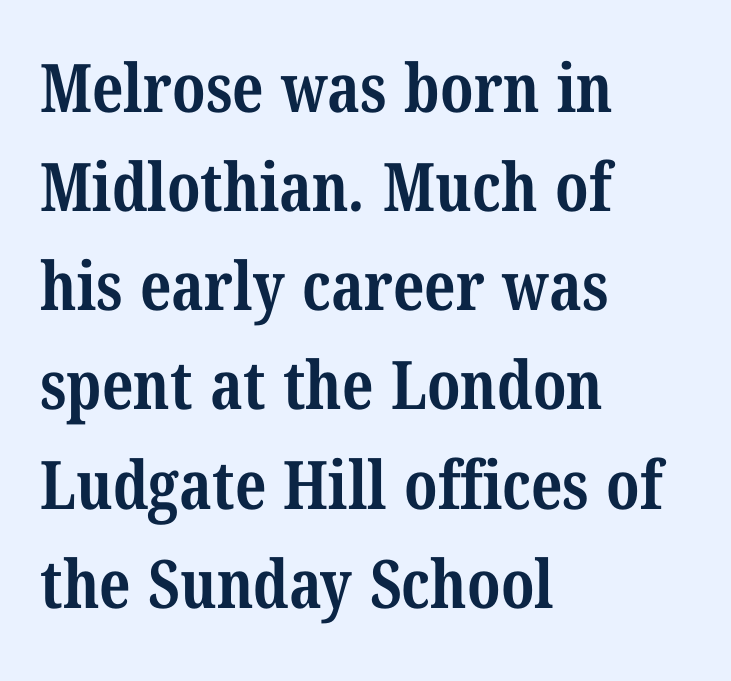
Weight: bold. Short note: letters normally spaced. In CSS terms this would be text-align: left. Anything drawn beneath the words? Only blank space. Is this a fixed-width face? No — the glyphs have proportional, varying widths.
